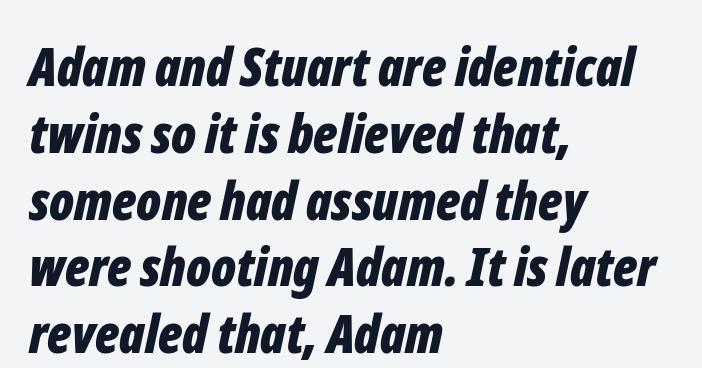
Q: Is the text bold? A: Yes.
Q: Is the text italic (slanted)? A: Yes, it leans right by about 12 degrees.
Q: Is the text underlined? A: No.
Q: How is the paragraph aligned? A: Left-aligned.
Q: Is the spacing between letters normal or unusually wide? A: Normal.
Q: Is the spacing between lines tight, normal or loose? A: Normal.
Q: Width (condensed, normal, or wide)? A: Condensed.
Q: Stroke contrast? A: Low.
Q: x-height? A: Medium.
Q: Monospaced? A: No.
